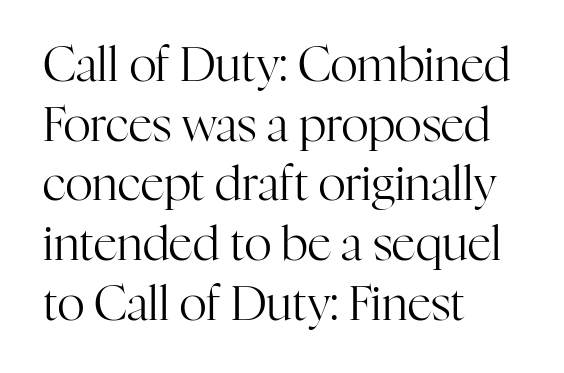
The image shows 47 px regular-weight serif type, upright; set left-aligned, normal line spacing (1.27x), normal letter spacing, not underlined; high stroke contrast and a medium x-height.
